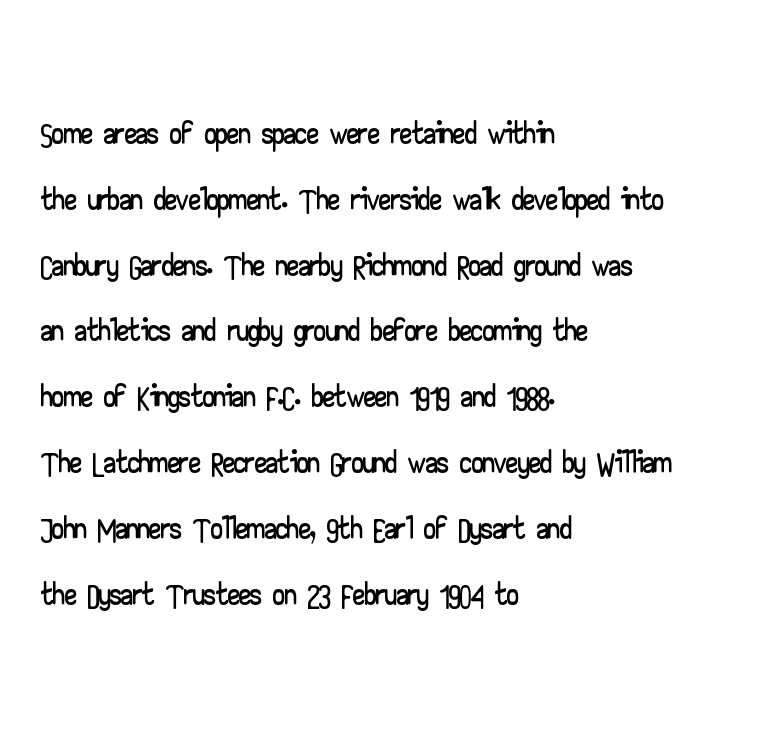
{"serif": "no", "italic": "no", "width": "wide", "stroke_contrast": "low", "x_height": "small", "monospaced": "no", "underline": "no", "align": "left", "line_spacing": "normal", "line_spacing_ratio": 1.4, "letter_spacing": "normal", "letter_spacing_em": 0.0, "glyph_px": 47}
